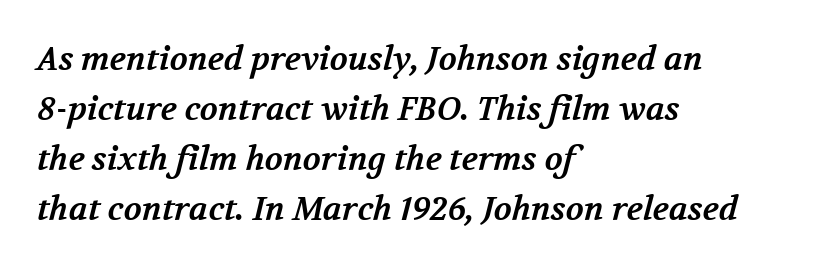
Notice how descenders clear the ascenders below comfortably — that's standard leading. Caption: standard tracking, unaltered. Varying glyph widths throughout — classic text-font behaviour. Its strokes are broad and dark, the hallmark of bold type.
